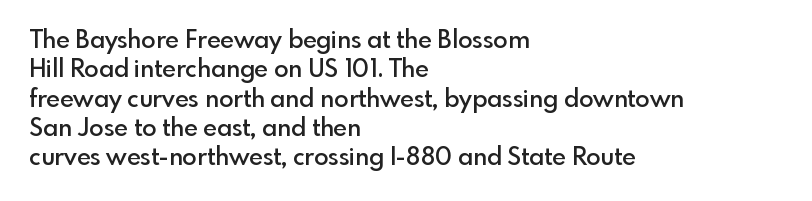
Q: Is the text bold? A: Semi-bold.
Q: Is the text italic (slanted)? A: No, it is upright.
Q: Is the text underlined? A: No.
Q: How is the paragraph aligned? A: Left-aligned.
Q: Is the spacing between letters normal or unusually wide? A: Normal.
